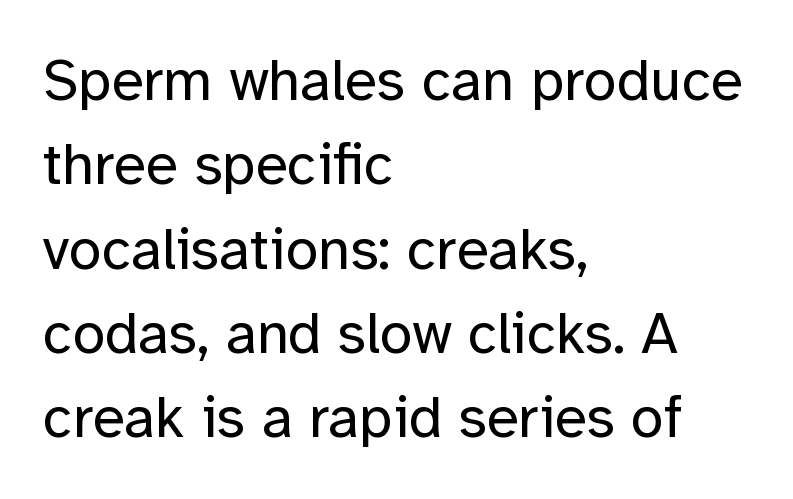
{"serif": "no", "italic": "no", "bold": "no", "weight": "regular", "width": "normal", "stroke_contrast": "low", "x_height": "medium", "monospaced": "no", "underline": "no", "align": "left", "line_spacing": "normal", "line_spacing_ratio": 1.43, "letter_spacing": "normal", "letter_spacing_em": 0.0, "glyph_px": 59}
